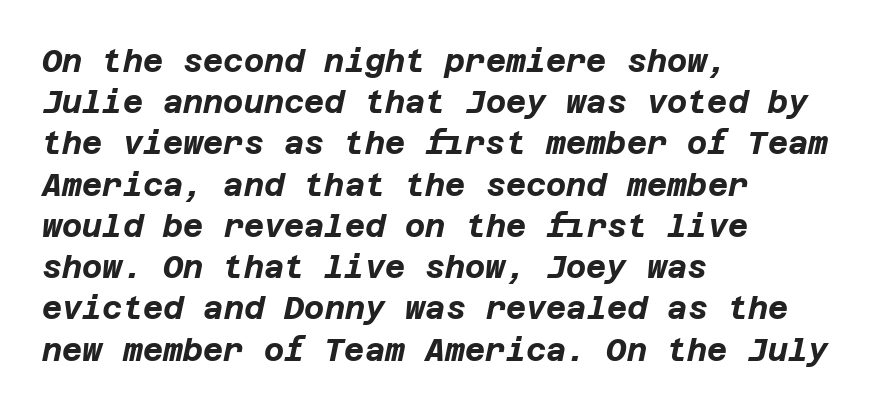
Q: Is the text bold? A: Yes.
Q: Is the text italic (slanted)? A: Yes, it leans right by about 12 degrees.
Q: Is the text underlined? A: No.
Q: How is the paragraph aligned? A: Left-aligned.
Q: Is the spacing between letters normal or unusually wide? A: Normal.
Q: Is the spacing between lines tight, normal or loose? A: Normal.
Q: Width (condensed, normal, or wide)? A: Normal.
Q: Stroke contrast? A: Low.
Q: x-height? A: Large.
